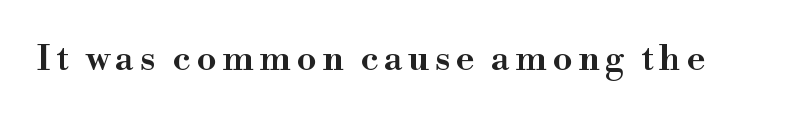
Varying glyph widths throughout — classic text-font behaviour. A clean baseline with only descenders dipping below it. Regarding serifs, this sample has them. The specimen reads as upright at a glance.
